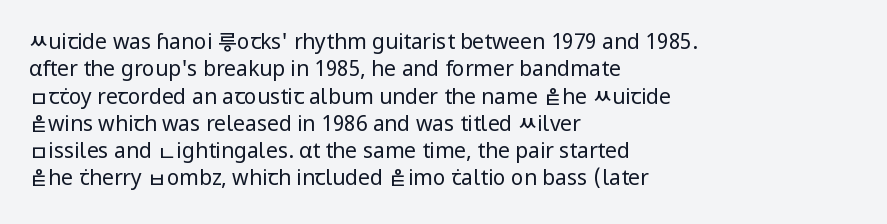
Q: Is the text bold? A: No.
Q: Is the text italic (slanted)? A: No, it is upright.
Q: Is the text underlined? A: No.
Q: How is the paragraph aligned? A: Left-aligned.
Q: Is the spacing between letters normal or unusually wide? A: Normal.
Q: Is the spacing between lines tight, normal or loose? A: Normal.
